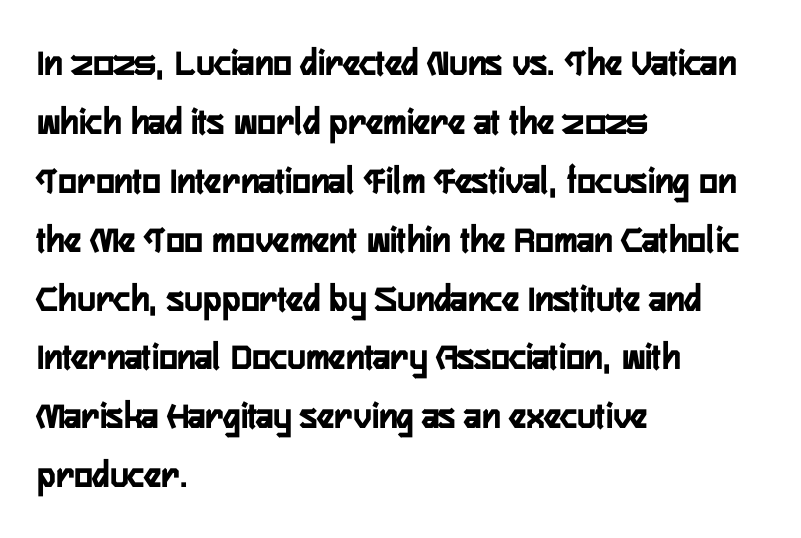
Nope, not italic — everything's standing straight. Lines of text with bare space underneath. Left-aligned paragraph, ragged on the right. The typeface chosen for these lines omits serifs. A normal amount of white space separates one row of letters from the next. Caption: standard tracking, unaltered.
